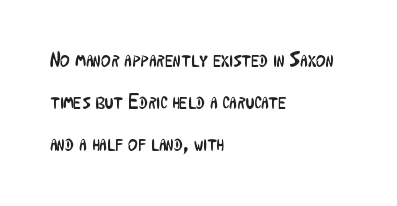
Nobody touched the tracking dial on this one. These lines stand farther apart than default settings would place them. Letters rest on an invisible, unmarked baseline. Notice how the passage keeps a crisp vertical edge on the left only. Compared with a typical body face, this is equally light or lighter still. Upright lettering throughout.
